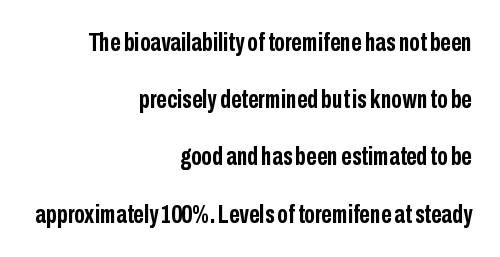
Q: Is the text bold? A: Yes.
Q: Is the text italic (slanted)? A: No, it is upright.
Q: Is the text underlined? A: No.
Q: How is the paragraph aligned? A: Right-aligned.
Q: Is the spacing between letters normal or unusually wide? A: Normal.
Q: Is the spacing between lines tight, normal or loose? A: Loose.
